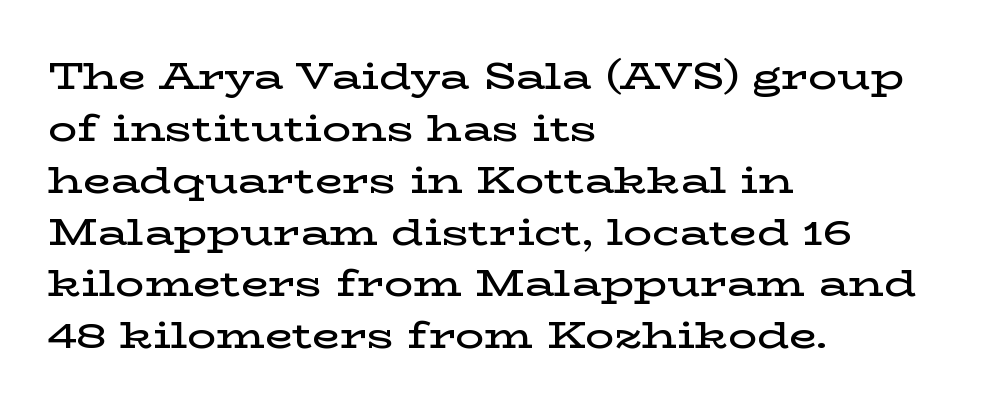
The image shows 36 px semibold, wide serif type, upright; set left-aligned, normal line spacing (1.44x), normal letter spacing, not underlined; low stroke contrast and a medium x-height.
